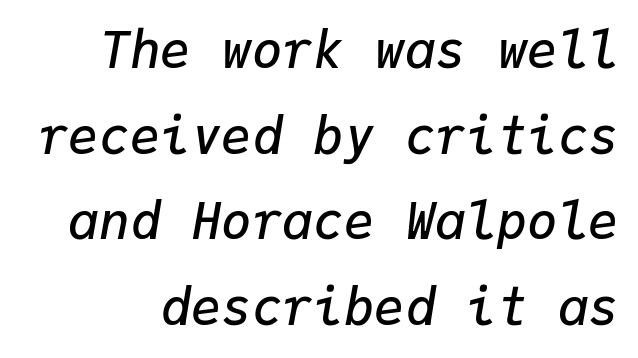
The image shows 51 px semibold type, italic (leaning right), monospaced; set normal line spacing (1.68x), normal letter spacing, not underlined; low stroke contrast and a medium x-height.
